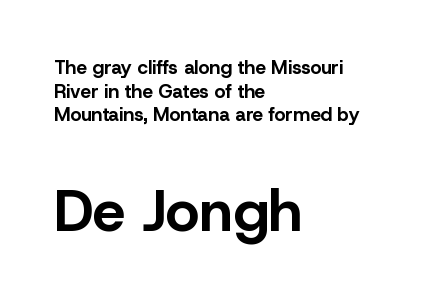
Q: Is the text bold? A: Yes.
Q: Is the text italic (slanted)? A: No, it is upright.
Q: Is the typeface a serif or a sans-serif typeface? A: Sans-serif.
Q: Is the text underlined? A: No.
Q: How is the paragraph aligned? A: Left-aligned.
Q: Is the spacing between letters normal or unusually wide? A: Normal.
Q: Is the spacing between lines tight, normal or loose? A: Normal.
Q: Which block of text is set in a larger size, the first (top) or the second (bottom)? A: The second (bottom) one.
Q: Width (condensed, normal, or wide)? A: Normal.
Q: Stroke contrast? A: Low.
Q: x-height? A: Medium.
Q: Monospaced? A: No.
